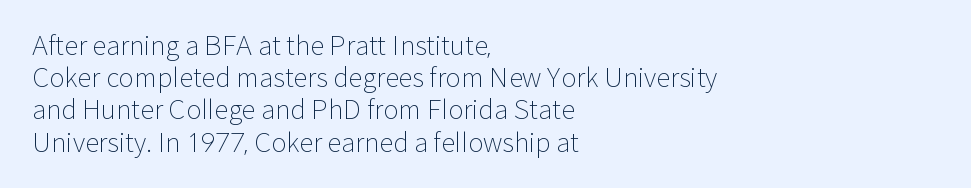
The image shows 26 px text type, upright; set left-aligned, line spacing 1.24x, normal letter spacing, not underlined.
